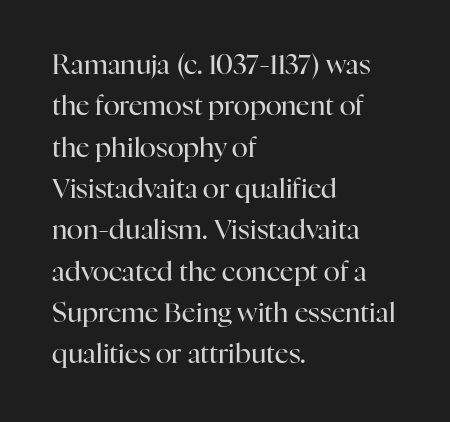
The image shows 27 px text type, upright; set left-aligned, normal line spacing (1.53x), normal letter spacing, not underlined.
